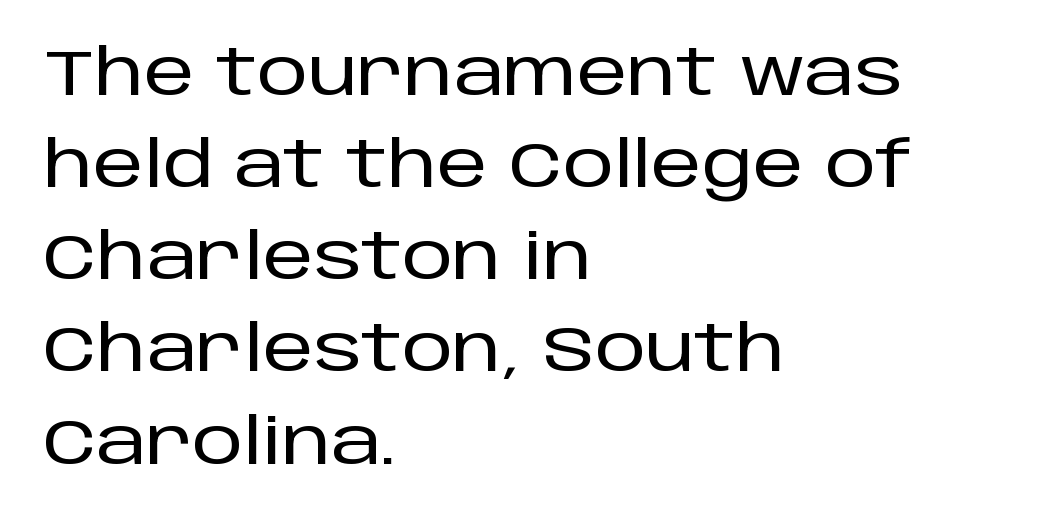
Q: Is the text italic (slanted)? A: No, it is upright.
Q: Is the typeface a serif or a sans-serif typeface? A: Sans-serif.
Q: Is the text underlined? A: No.
Q: How is the paragraph aligned? A: Left-aligned.
Q: Is the spacing between letters normal or unusually wide? A: Normal.
Q: Is the spacing between lines tight, normal or loose? A: Normal.
Q: Width (condensed, normal, or wide)? A: Normal.
Q: Stroke contrast? A: Low.
Q: x-height? A: Large.
Q: Monospaced? A: No.
